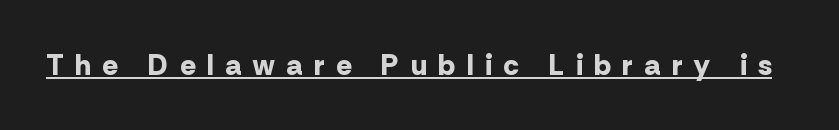
Q: Is the text bold? A: Yes.
Q: Is the text italic (slanted)? A: No, it is upright.
Q: Is the typeface a serif or a sans-serif typeface? A: Sans-serif.
Q: Is the text underlined? A: Yes.
Q: Is the spacing between letters normal or unusually wide? A: Unusually wide.
Q: Width (condensed, normal, or wide)? A: Normal.
Q: Stroke contrast? A: Low.
Q: x-height? A: Medium.
Q: Monospaced? A: No.
